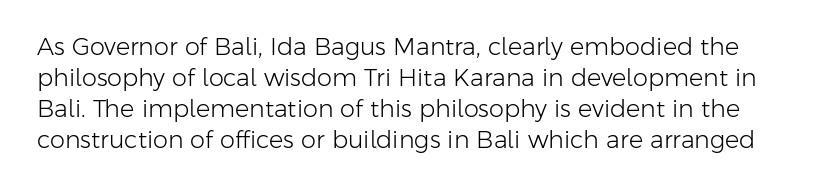
{"italic": "no", "bold": "no", "underline": "no", "line_spacing": "normal", "line_spacing_ratio": 1.29, "letter_spacing": "normal", "letter_spacing_em": 0.0, "glyph_px": 24}
